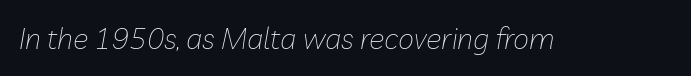
Q: Is the text bold? A: No.
Q: Is the text italic (slanted)? A: Yes, it leans right by about 10 degrees.
Q: Is the text underlined? A: No.
Q: Is the spacing between letters normal or unusually wide? A: Normal.
Q: Width (condensed, normal, or wide)? A: Normal.
Q: Stroke contrast? A: Low.
Q: x-height? A: Medium.
Q: Monospaced? A: No.
